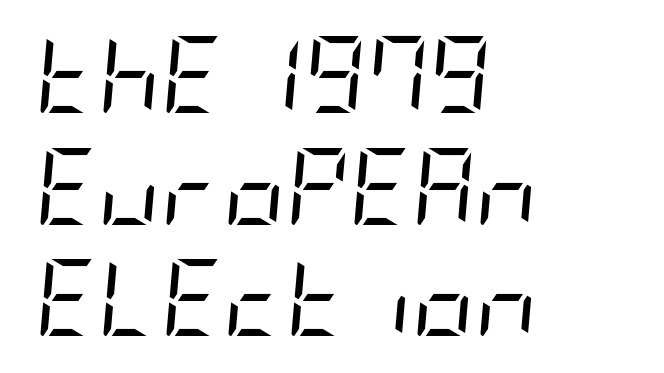
Q: Is the text bold? A: No.
Q: Is the text italic (slanted)? A: Yes, it leans right by about 5 degrees.
Q: Is the text underlined? A: No.
Q: How is the paragraph aligned? A: Left-aligned.
Q: Is the spacing between letters normal or unusually wide? A: Normal.
Q: Is the spacing between lines tight, normal or loose? A: Normal.
Q: Width (condensed, normal, or wide)? A: Condensed.
Q: Stroke contrast? A: Low.
Q: x-height? A: Large.
